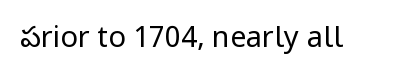
Notice how the stems are strictly vertical — no italics here. This is not heavy type; no bold has been used. The specimen omits any rule beneath the text block's lines. In terms of letterform style, serifs are entirely absent. Is this a fixed-width face? No — the glyphs have proportional, varying widths. No extra tracking has been applied to these lines.
